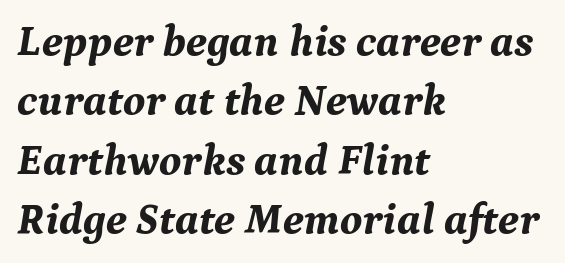
A normal amount of white space separates one row of letters from the next. A typesetter would label this face a serif. Horizontal alignment here is leftward, the default for most running prose. Tracking here is standard; glyphs follow each other at the usual distance. The font is running at its bold setting.
